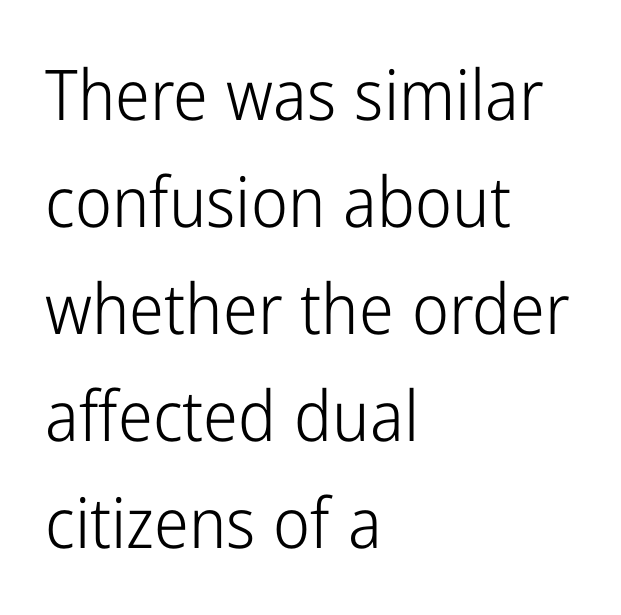
Q: Is the text bold? A: No.
Q: Is the text italic (slanted)? A: No, it is upright.
Q: Is the typeface a serif or a sans-serif typeface? A: Sans-serif.
Q: Is the text underlined? A: No.
Q: How is the paragraph aligned? A: Left-aligned.
Q: Is the spacing between letters normal or unusually wide? A: Normal.
Q: Is the spacing between lines tight, normal or loose? A: Normal.
Q: Width (condensed, normal, or wide)? A: Condensed.
Q: Stroke contrast? A: Low.
Q: x-height? A: Medium.
Q: Monospaced? A: No.
